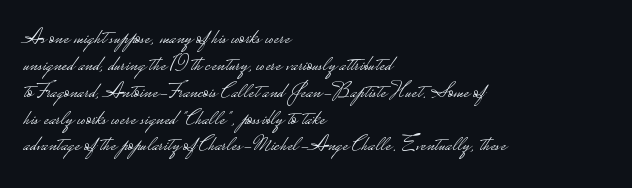
Honestly, the letter spacing is just normal — you wouldn't notice it. A student would call this left alignment; a typographer would say flush left, rag right. The font sits on the lighter half of the weight spectrum, regular included. Just letters on the line, the space beneath them empty.
